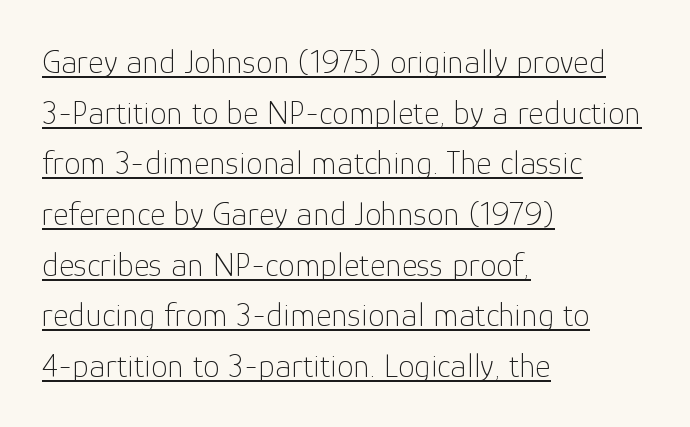
The rendering uses natural spacing where letterforms have individual widths. No chunkiness to these letters — they're not bold. This sample uses an upright cut, with every glyph sitting square on the baseline. Emphasis is given by a line drawn under the lettering. A normal amount of white space separates one row of letters from the next. Nope, no serifs anywhere on these letters.
